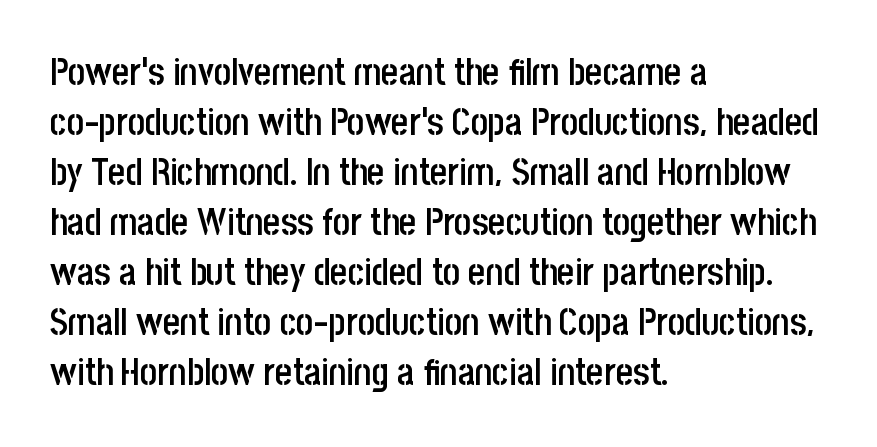
In terms of posture, this sample is upright. Caption: semibold face, moderately heavy strokes. A typesetter would label this face a sans. This rendering leaves character spacing at its baseline value.
